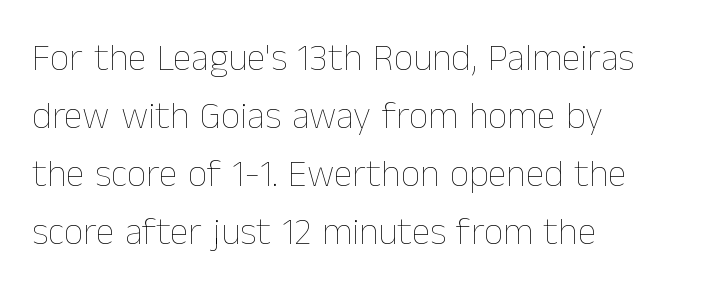
The image shows 38 px thin type, upright; set left-aligned, normal line spacing (1.53x), normal letter spacing, not underlined; low stroke contrast and a medium x-height.
